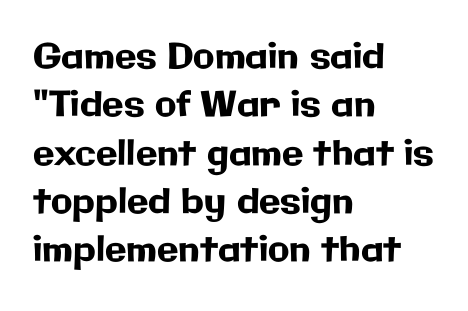
{"serif": "no", "italic": "no", "width": "normal", "stroke_contrast": "low", "x_height": "medium", "monospaced": "no", "underline": "no", "align": "left", "line_spacing": "normal", "line_spacing_ratio": 1.38, "letter_spacing": "normal", "letter_spacing_em": 0.0, "glyph_px": 35}
